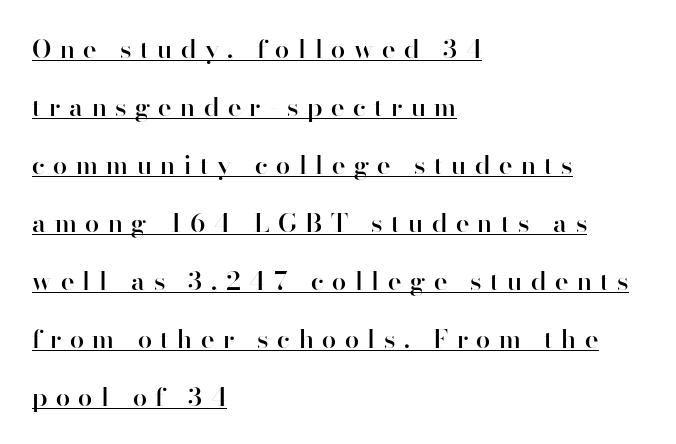
{"italic": "no", "bold": "semi", "underline": "yes", "align": "left", "line_spacing": "loose", "line_spacing_ratio": 2.23, "letter_spacing": "wide", "letter_spacing_em": 0.33, "glyph_px": 26}
